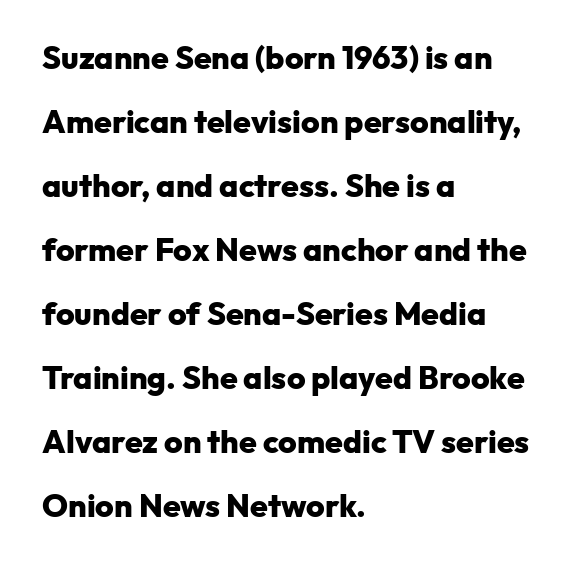
{"serif": "no", "italic": "no", "bold": "yes", "weight": "heavy", "width": "normal", "stroke_contrast": "low", "x_height": "medium", "monospaced": "no", "underline": "no", "align": "left", "line_spacing": "loose", "line_spacing_ratio": 2.0, "letter_spacing": "normal", "letter_spacing_em": 0.0, "glyph_px": 32}
